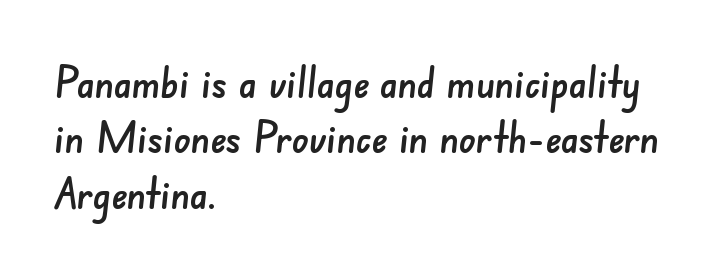
{"serif": "no", "width": "normal", "stroke_contrast": "low", "x_height": "small", "monospaced": "no", "underline": "no", "align": "left", "line_spacing": "normal", "line_spacing_ratio": 1.32, "letter_spacing": "normal", "letter_spacing_em": 0.0, "glyph_px": 42}
